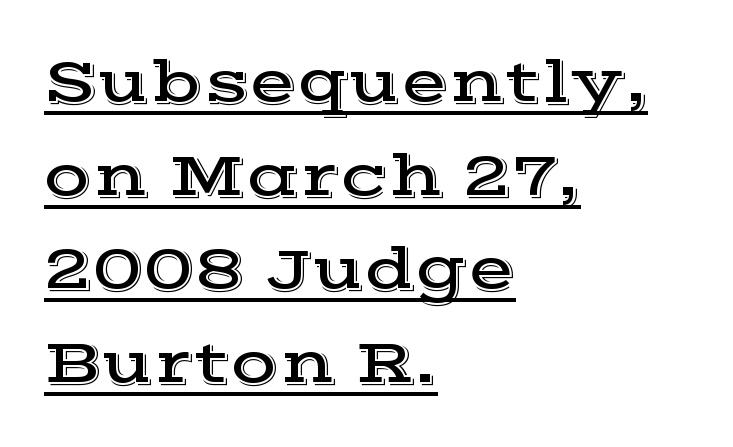
Q: Is the text italic (slanted)? A: No, it is upright.
Q: Is the typeface a serif or a sans-serif typeface? A: Serif.
Q: Is the text underlined? A: Yes.
Q: How is the paragraph aligned? A: Left-aligned.
Q: Is the spacing between letters normal or unusually wide? A: Normal.
Q: Is the spacing between lines tight, normal or loose? A: Normal.
Q: Width (condensed, normal, or wide)? A: Wide.
Q: x-height? A: Medium.
Q: Monospaced? A: No.
